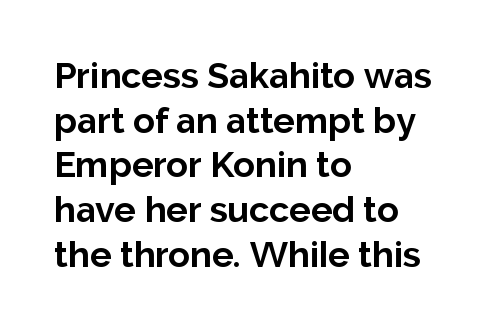
The image shows 36 px bold sans-serif type, upright; set left-aligned, line spacing 1.24x, normal letter spacing, not underlined; low stroke contrast and a medium x-height.
